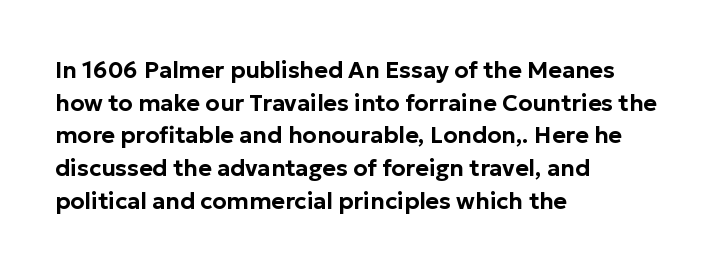
{"italic": "no", "underline": "no", "align": "left", "line_spacing": "normal", "line_spacing_ratio": 1.42, "letter_spacing": "normal", "letter_spacing_em": 0.0, "glyph_px": 23}
